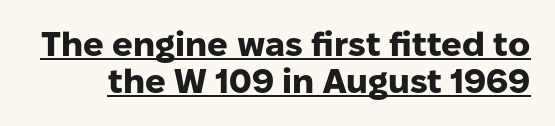
{"serif": "no", "italic": "no", "bold": "yes", "weight": "heavy", "width": "normal", "stroke_contrast": "low", "x_height": "medium", "monospaced": "no", "underline": "yes", "line_spacing": "tight", "line_spacing_ratio": 1.09, "letter_spacing": "normal", "letter_spacing_em": 0.0, "glyph_px": 34}
